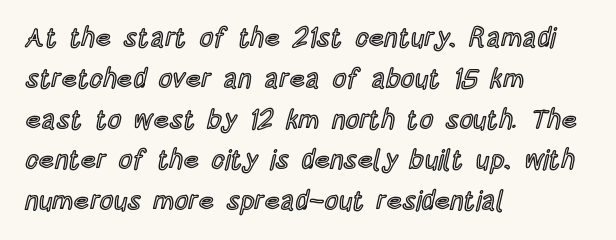
Descenders hang freely into open space. The rag falls on the right side of this text block. No extra tracking has been applied to these lines. Does the leading feel generous? No, just average.
